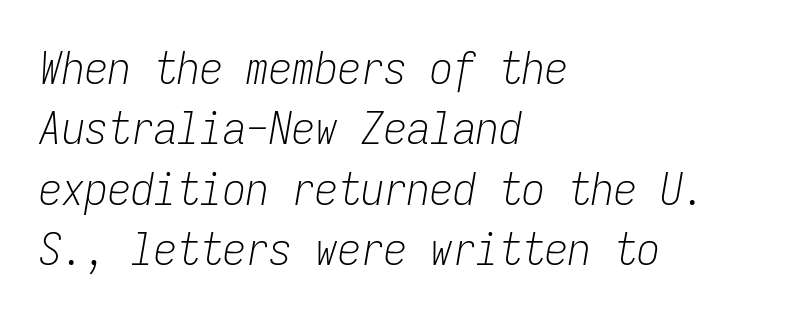
Plain, unruled lines of type. Note the uniform advance width — an 'i' takes as much space as an 'm'. The passage shown has conventional tracking throughout. The font sits on the lighter half of the weight spectrum, regular included. Baseline-to-baseline distance is the conventional proportion of letter height. Each line starts at the same left margin while the right side varies.
